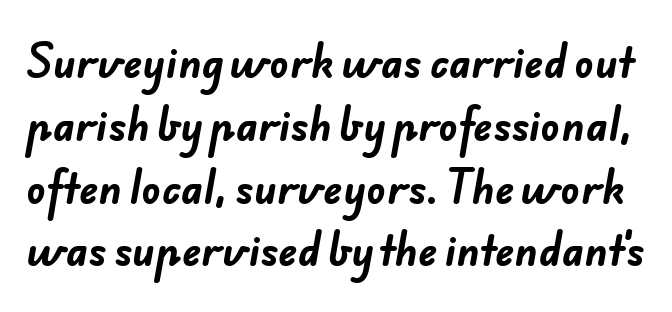
{"serif": "no", "bold": "yes", "weight": "bold", "width": "normal", "stroke_contrast": "low", "x_height": "small", "monospaced": "no", "underline": "no", "line_spacing": "normal", "line_spacing_ratio": 1.57, "letter_spacing": "normal", "letter_spacing_em": 0.0, "glyph_px": 40}
